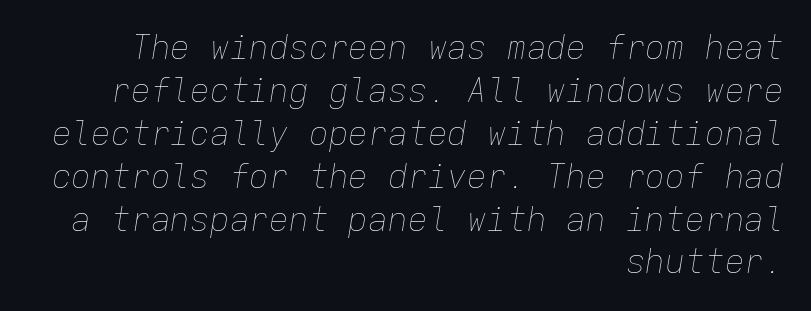
The image shows 33 px thin type, italic (leaning right), monospaced; set right-aligned, normal line spacing (1.3x), normal letter spacing, not underlined; low stroke contrast and a medium x-height.
